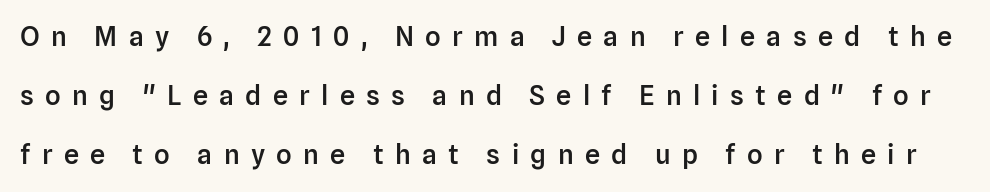
{"italic": "no", "bold": "semi", "underline": "no", "line_spacing": "loose", "line_spacing_ratio": 2.19, "letter_spacing": "wide", "letter_spacing_em": 0.42, "glyph_px": 27}
